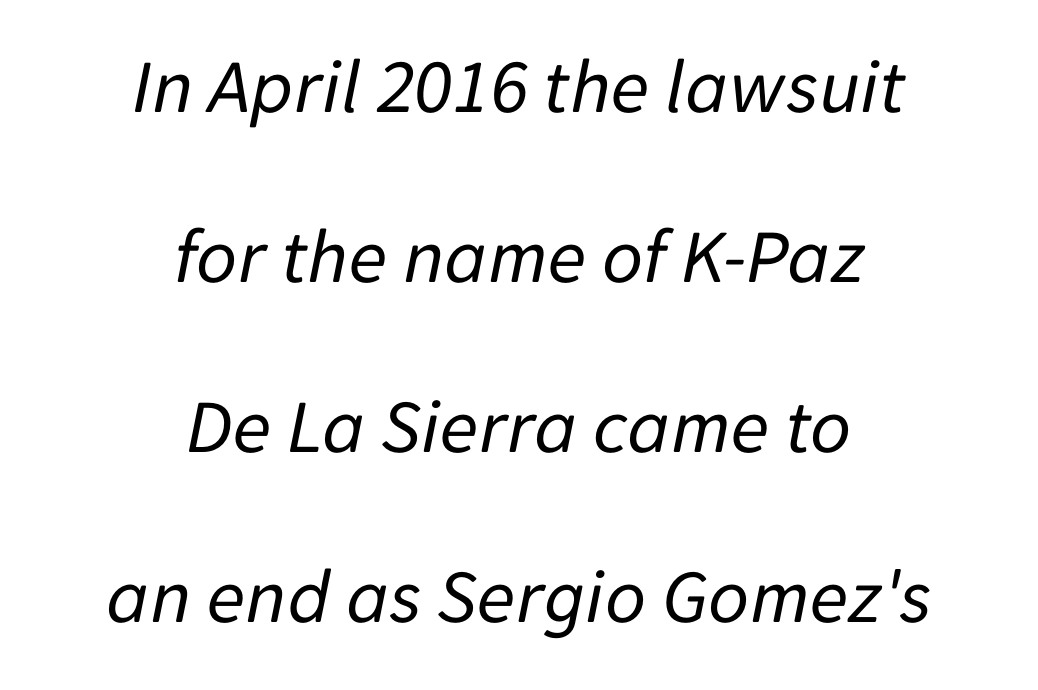
Q: Is the text bold? A: No.
Q: Is the text italic (slanted)? A: Yes, it leans right by about 11 degrees.
Q: Is the text underlined? A: No.
Q: How is the paragraph aligned? A: Centered.
Q: Is the spacing between letters normal or unusually wide? A: Normal.
Q: Is the spacing between lines tight, normal or loose? A: Loose.
Q: Width (condensed, normal, or wide)? A: Normal.
Q: Stroke contrast? A: Low.
Q: x-height? A: Medium.
Q: Monospaced? A: No.
